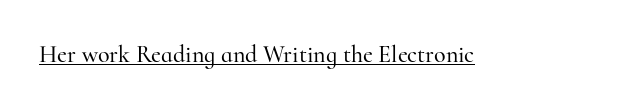
The image shows 24 px text type, upright; set normal letter spacing, underlined.
